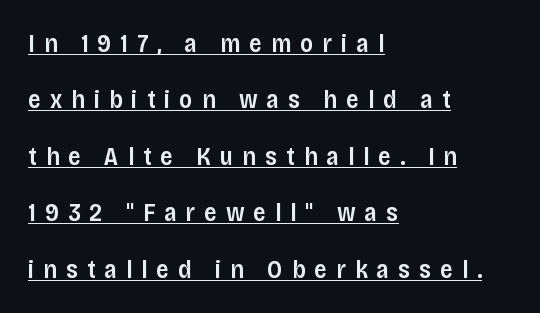
{"italic": "no", "bold": "semi", "underline": "yes", "align": "left", "line_spacing": "loose", "line_spacing_ratio": 2.26, "letter_spacing": "wide", "letter_spacing_em": 0.36, "glyph_px": 25}
